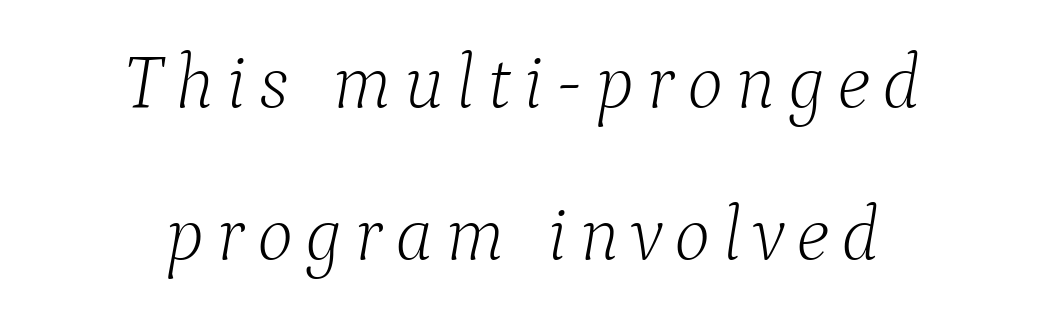
Vertical stems look standard width or narrower in stroke. This is oblique type, the kind used for emphasis or titles. Regarding leading, the lines here are spaced well apart. Check the space under the baseline: it is left empty.
